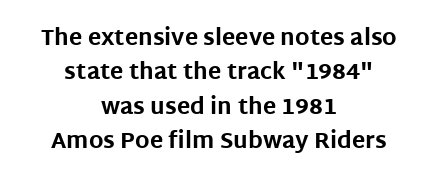
The image shows 22 px bold type, upright; set centered, normal line spacing (1.56x), normal letter spacing, not underlined.
